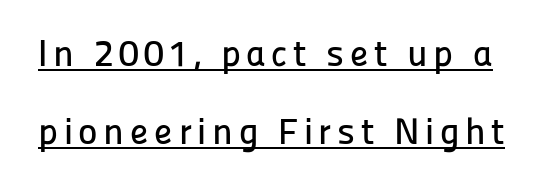
{"serif": "no", "italic": "no", "width": "normal", "stroke_contrast": "low", "x_height": "medium", "monospaced": "no", "underline": "yes", "line_spacing": "loose", "line_spacing_ratio": 2.1, "glyph_px": 37}
